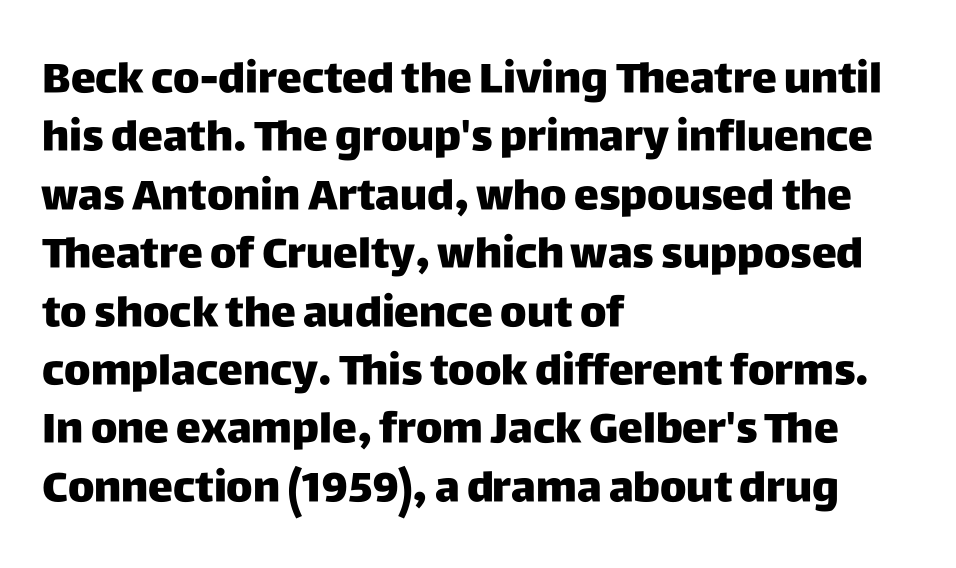
The leading is moderate, giving the passage an even texture. Does extra space separate the letters? No, they use regular spacing. This is the regular roman posture of the typeface. Notice how the passage keeps a crisp vertical edge on the left only. Summary of weight: heavy, a full bold.
